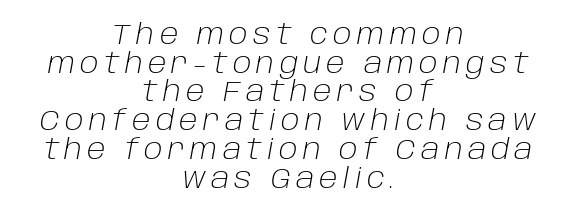
{"italic": "yes", "lean": "right", "slant_degrees": 10, "bold": "no", "weight": "light", "width": "normal", "stroke_contrast": "low", "x_height": "large", "monospaced": "no", "underline": "no", "align": "center", "line_spacing": "tight", "line_spacing_ratio": 0.99, "glyph_px": 29}
